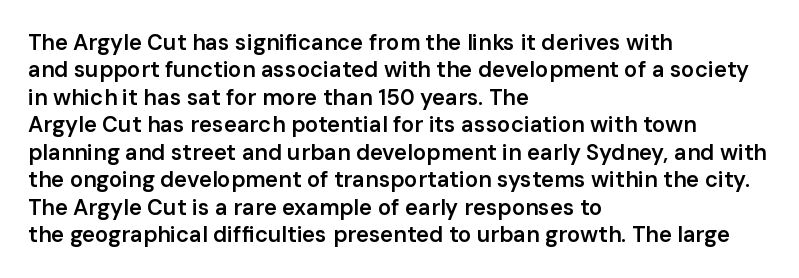
Q: Is the text bold? A: Semi-bold.
Q: Is the text italic (slanted)? A: No, it is upright.
Q: Is the text underlined? A: No.
Q: How is the paragraph aligned? A: Left-aligned.
Q: Is the spacing between letters normal or unusually wide? A: Normal.
Q: Is the spacing between lines tight, normal or loose? A: Normal.
